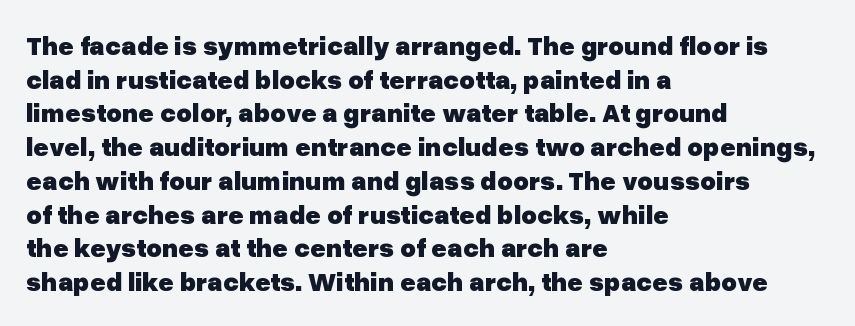
Its strokes are broad and dark, the hallmark of bold type. It's the straight-up-and-down kind of type. Regular leading. Caption: standard tracking, unaltered.
